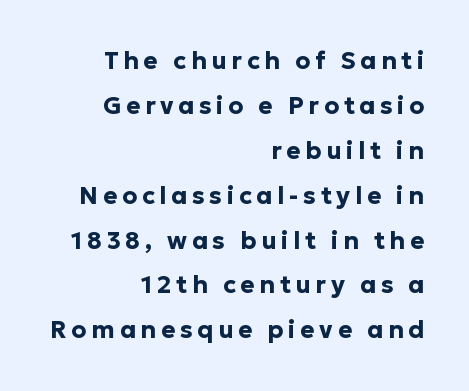
All the whitespace from short lines collects on the left. Observe the wide spacing: letters keep a clear distance from each other. The glyphs have the mass of a bold cut. If you drew a line through each stem, it would be perfectly vertical.
